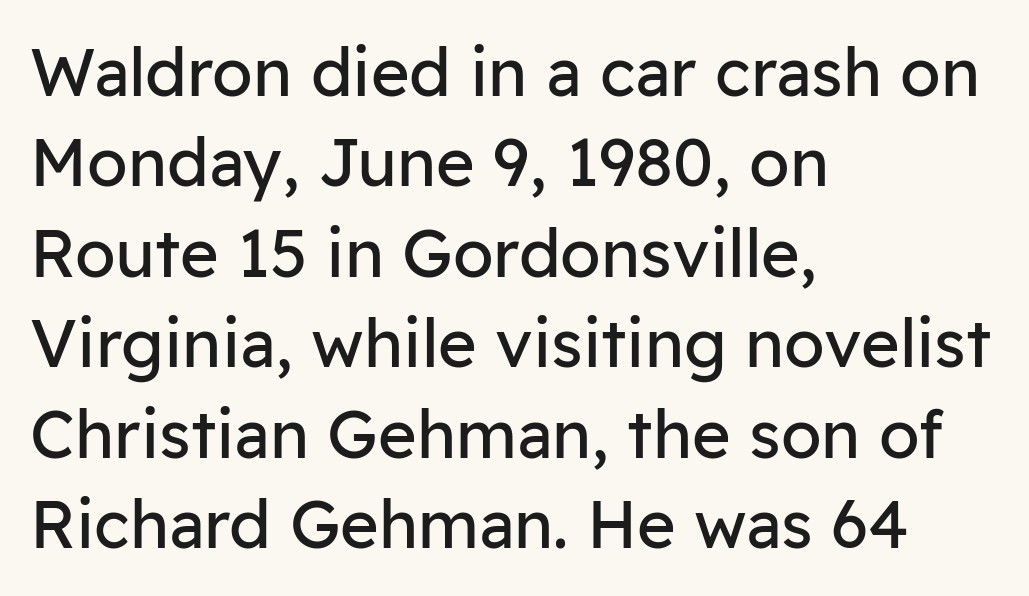
All the whitespace from short lines collects on the right. A typesetter would call this proportional, since set widths differ per character. These glyphs show unthickened strokes, regular width or finer. The rendering keeps characters at their native spacing.
